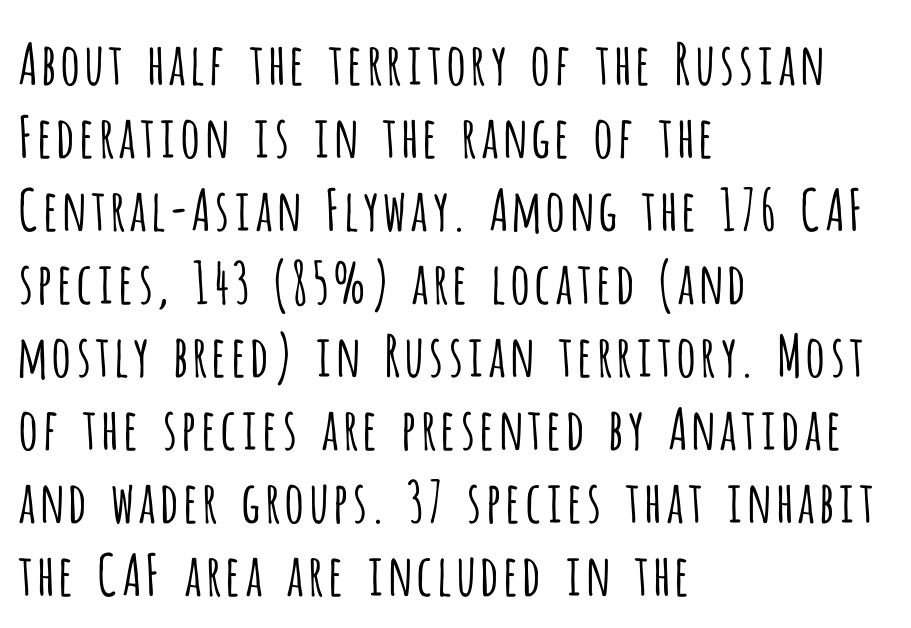
The image shows 57 px light, condensed sans-serif type, upright; set left-aligned, normal line spacing (1.28x), normal letter spacing, not underlined; low stroke contrast and a large x-height.
